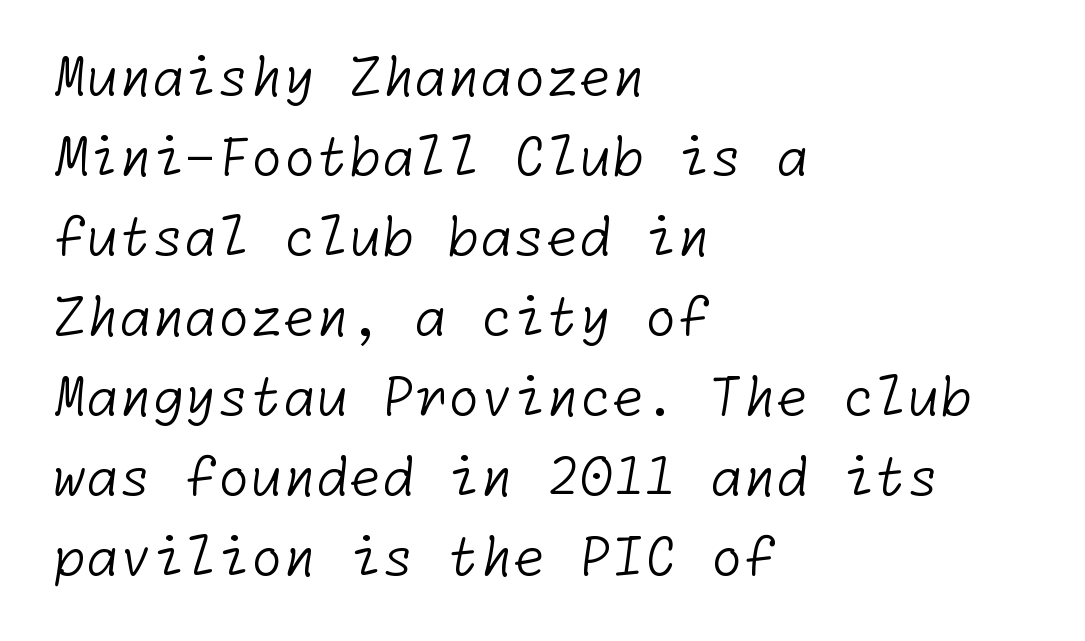
Q: Is the text bold? A: No.
Q: Is the typeface a serif or a sans-serif typeface? A: Sans-serif.
Q: Is the text underlined? A: No.
Q: How is the paragraph aligned? A: Left-aligned.
Q: Is the spacing between letters normal or unusually wide? A: Normal.
Q: Is the spacing between lines tight, normal or loose? A: Normal.
Q: Width (condensed, normal, or wide)? A: Normal.
Q: Stroke contrast? A: Low.
Q: x-height? A: Medium.
